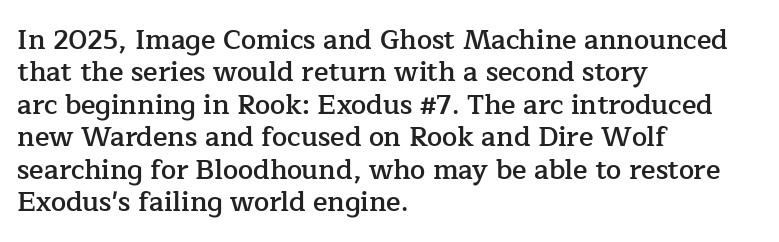
Q: Is the text bold? A: Semi-bold.
Q: Is the text italic (slanted)? A: No, it is upright.
Q: Is the text underlined? A: No.
Q: How is the paragraph aligned? A: Left-aligned.
Q: Is the spacing between letters normal or unusually wide? A: Normal.
